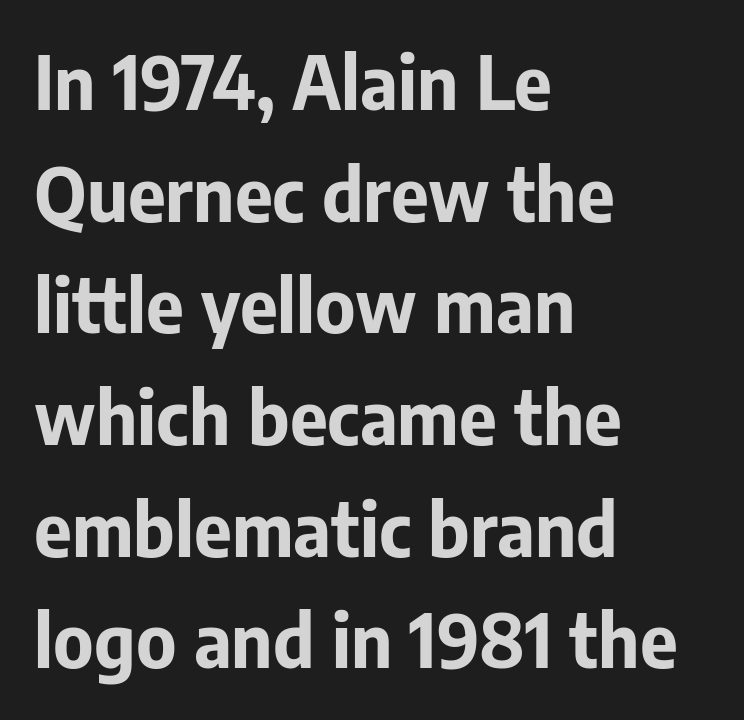
The zone under the glyphs is completely vacant. I'd call this a sans setting — the letters go barefoot. What weight is shown? A full bold with thick strokes. The passage shown is typed in a proportional face where columns would drift. Line beginnings align vertically; line endings do not.
